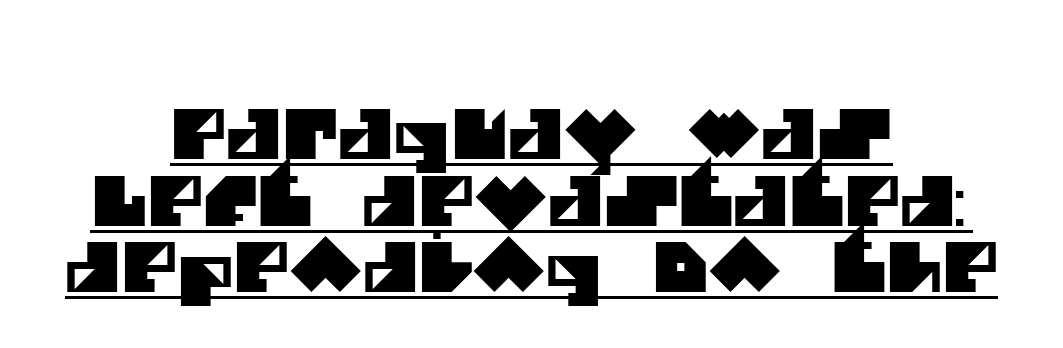
The image shows 68 px sans-serif type; set centered, tight line spacing (0.98x), normal letter spacing, underlined; medium stroke contrast and a large x-height.
